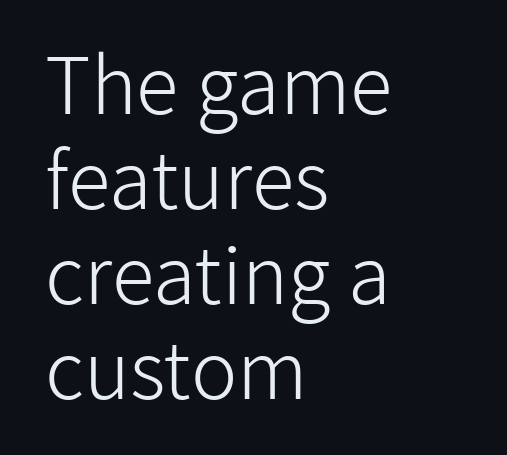
{"serif": "no", "italic": "no", "bold": "no", "weight": "light", "width": "normal", "stroke_contrast": "low", "x_height": "medium", "monospaced": "no", "underline": "no", "align": "left", "line_spacing_ratio": 1.22, "letter_spacing": "normal", "letter_spacing_em": 0.0, "glyph_px": 78}
